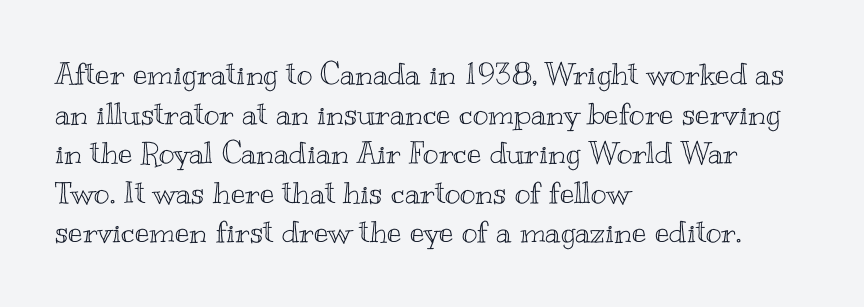
Unmarked baselines from the first word to the last. Do the characters align in a grid? No, the font is proportional. Tall strokes in this sample are plumb rather than angled. Evenly set lines give the paragraph a standard silhouette. Reading down the block, your eye returns to a fixed left position each line.
